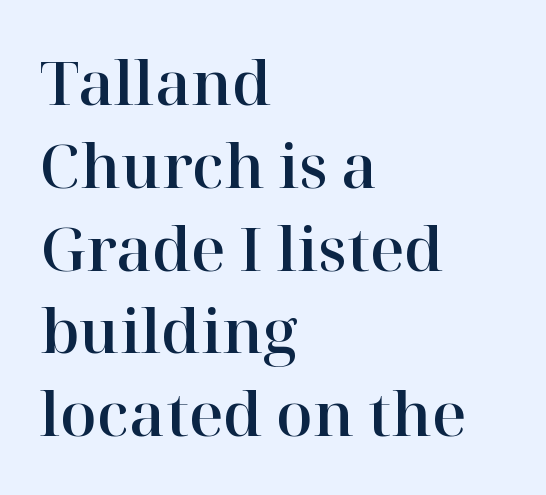
Horizontal alignment here is leftward, the default for most running prose. Vertical strokes here are truly vertical. This sample keeps an unexceptional amount of space between lines. This rendering features lettering with no underline.
